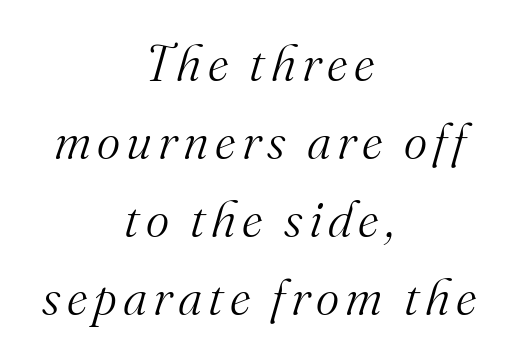
{"serif": "yes", "italic": "yes", "lean": "right", "slant_degrees": 16, "bold": "no", "weight": "light", "width": "normal", "stroke_contrast": "medium", "x_height": "small", "monospaced": "no", "underline": "no", "align": "center", "line_spacing": "normal", "line_spacing_ratio": 1.56, "glyph_px": 50}
